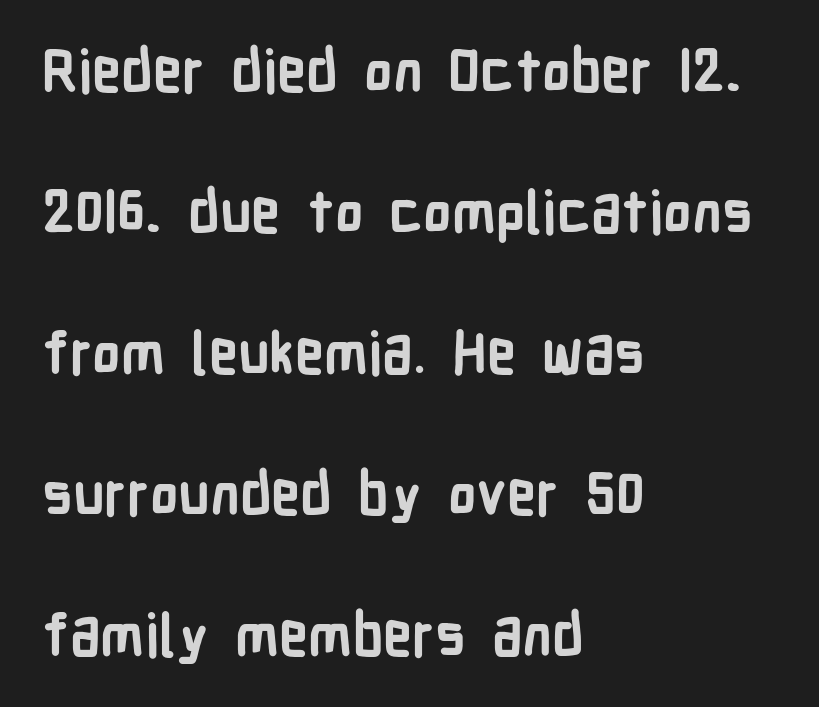
Q: Is the text bold? A: Yes.
Q: Is the text italic (slanted)? A: No, it is upright.
Q: Is the typeface a serif or a sans-serif typeface? A: Sans-serif.
Q: Is the text underlined? A: No.
Q: How is the paragraph aligned? A: Left-aligned.
Q: Is the spacing between letters normal or unusually wide? A: Normal.
Q: Is the spacing between lines tight, normal or loose? A: Loose.
Q: Width (condensed, normal, or wide)? A: Condensed.
Q: Stroke contrast? A: Low.
Q: x-height? A: Medium.
Q: Monospaced? A: No.
